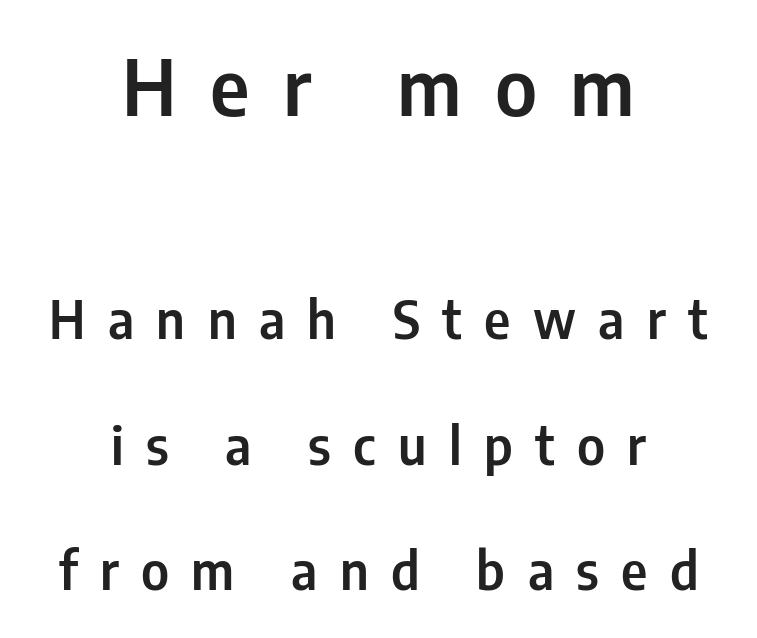
Visually the block forms a symmetrical silhouette, jagged on both flanks. These lines are rendered in a variable-pitch font. Nothing sits at the stroke ends, so this counts as sans-serif. Larger block? The one above; the one below is distinctly smaller.
